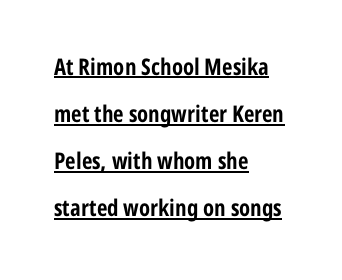
Q: Is the text bold? A: Yes.
Q: Is the text italic (slanted)? A: No, it is upright.
Q: Is the text underlined? A: Yes.
Q: How is the paragraph aligned? A: Left-aligned.
Q: Is the spacing between letters normal or unusually wide? A: Normal.
Q: Is the spacing between lines tight, normal or loose? A: Loose.
